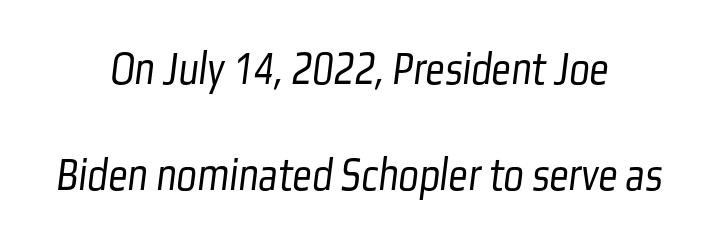
The rendering keeps characters at their native spacing. A typesetter would call this proportional, since set widths differ per character. Summary of vertical rhythm: relaxed, with wide interline spacing. The designer went with a sans here, leaving each stem footless. A bare baseline throughout the passage. A quiet, ordinary-to-light weight characterises the typeface.
